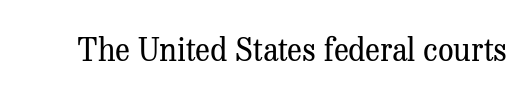
Q: Is the text bold? A: No.
Q: Is the text italic (slanted)? A: No, it is upright.
Q: Is the typeface a serif or a sans-serif typeface? A: Serif.
Q: Is the text underlined? A: No.
Q: Is the spacing between letters normal or unusually wide? A: Normal.
Q: Width (condensed, normal, or wide)? A: Normal.
Q: Stroke contrast? A: Medium.
Q: x-height? A: Medium.
Q: Monospaced? A: No.
